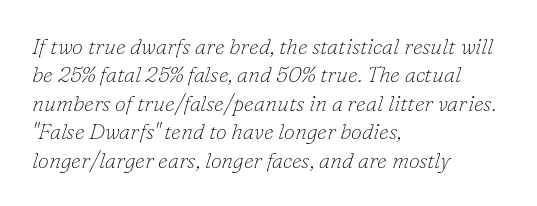
Q: Is the text bold? A: No.
Q: Is the text italic (slanted)? A: Yes, it leans right by about 16 degrees.
Q: Is the text underlined? A: No.
Q: How is the paragraph aligned? A: Left-aligned.
Q: Is the spacing between letters normal or unusually wide? A: Normal.
Q: Is the spacing between lines tight, normal or loose? A: Normal.
